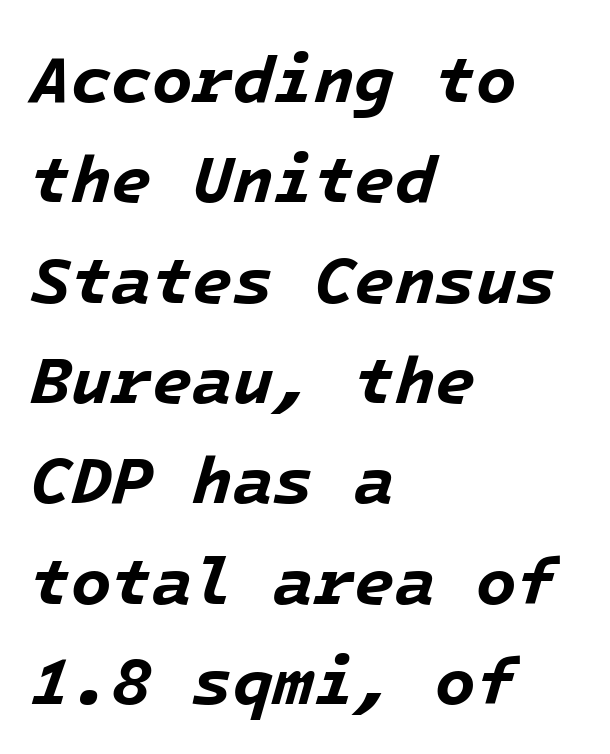
The image shows 66 px bold type, italic (leaning right); set left-aligned, normal line spacing (1.52x), normal letter spacing, not underlined; low stroke contrast and a medium x-height.
